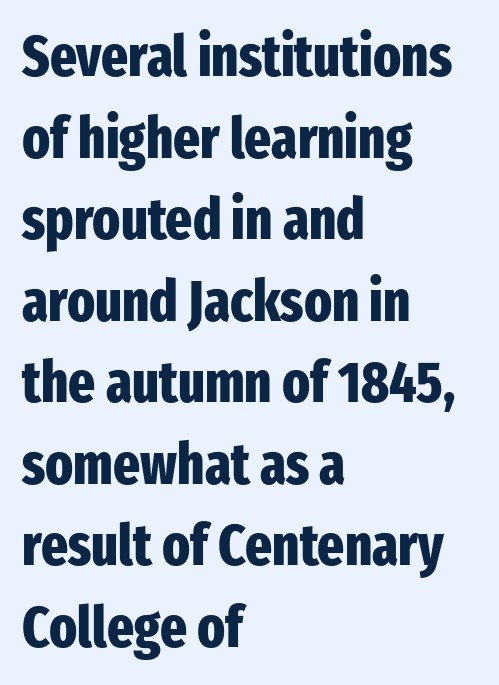
Q: Is the text bold? A: Yes.
Q: Is the text italic (slanted)? A: No, it is upright.
Q: Is the typeface a serif or a sans-serif typeface? A: Sans-serif.
Q: Is the text underlined? A: No.
Q: How is the paragraph aligned? A: Left-aligned.
Q: Is the spacing between letters normal or unusually wide? A: Normal.
Q: Is the spacing between lines tight, normal or loose? A: Normal.
Q: Width (condensed, normal, or wide)? A: Condensed.
Q: Stroke contrast? A: Low.
Q: x-height? A: Medium.
Q: Monospaced? A: No.
